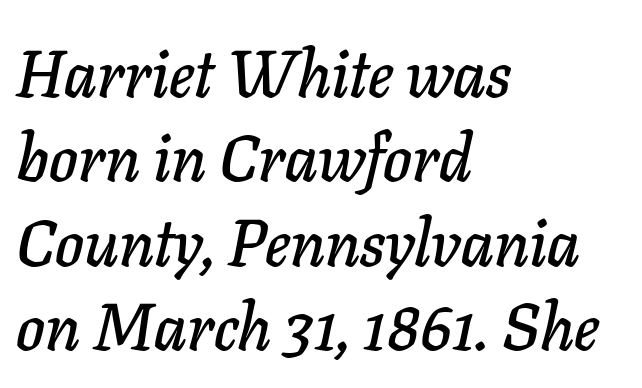
Alignment: flush left. A typesetter would call this proportional, since set widths differ per character. The gap between lines stays unmarked. The vertical gap from one line to the next is medium. Tracking value appears to be zero — textbook default spacing. Quick note: italic.
